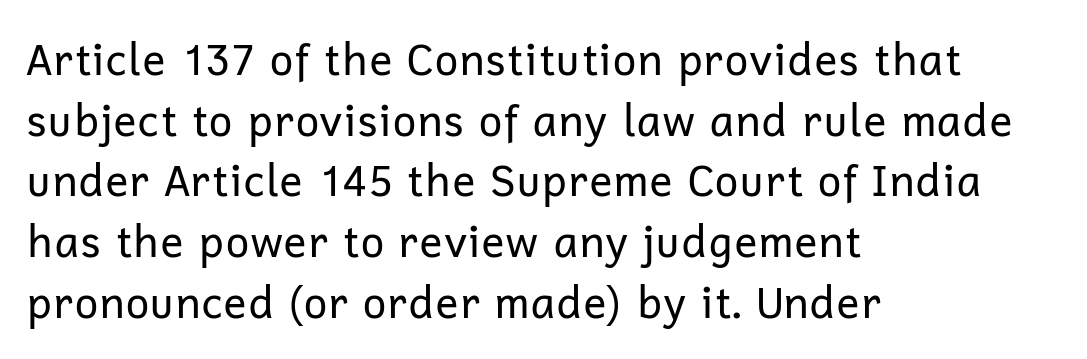
The image shows 43 px regular-weight sans-serif type, upright; set left-aligned, normal line spacing (1.41x), normal letter spacing, not underlined; low stroke contrast and a medium x-height.
